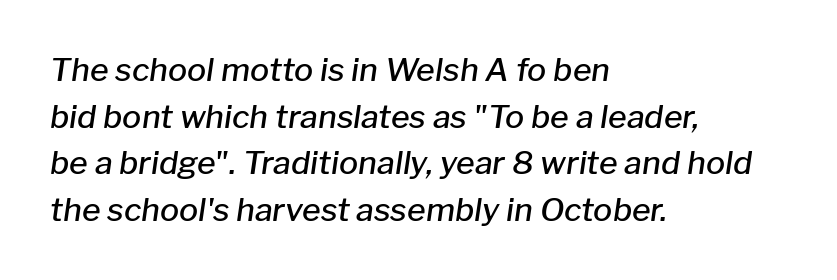
Proportional: the letters do not fall into vertical columns. I'd describe the lettering as semibold — firm but not a full bold. An italicized treatment has been applied to the whole sample. A classic flush-left, rag-right setting is used for this passage. This block has exactly the height ordinary leading produces.
